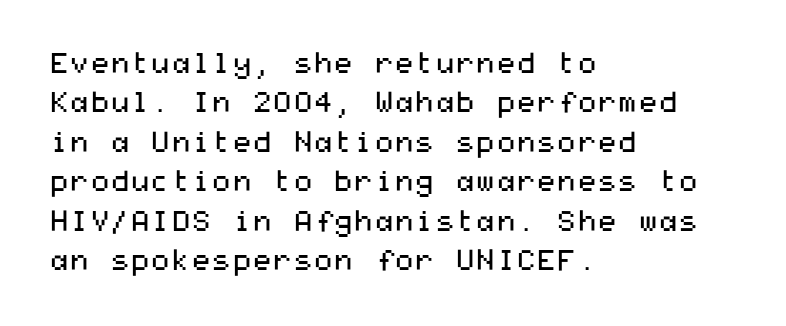
A typesetter would call this leading conventional body-copy spacing. A sans-serif font was chosen for this passage. Tall strokes in this sample are plumb rather than angled. Decoration check: the copy has no underline.
